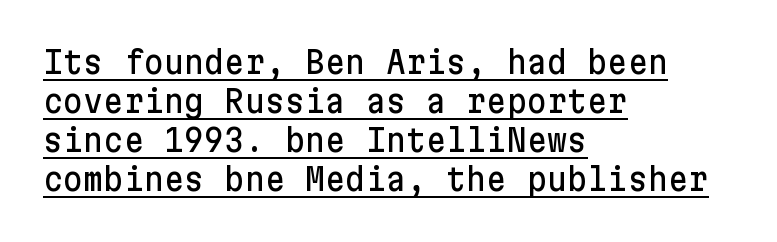
The image shows 31 px sans-serif type, upright; set left-aligned, normal line spacing (1.26x), normal letter spacing, underlined; low stroke contrast and a medium x-height.
